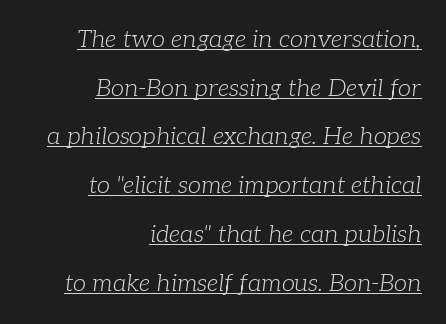
{"italic": "yes", "lean": "right", "slant_degrees": 7, "bold": "no", "underline": "yes", "align": "right", "line_spacing": "loose", "line_spacing_ratio": 2.03, "letter_spacing": "normal", "letter_spacing_em": 0.0, "glyph_px": 24}
